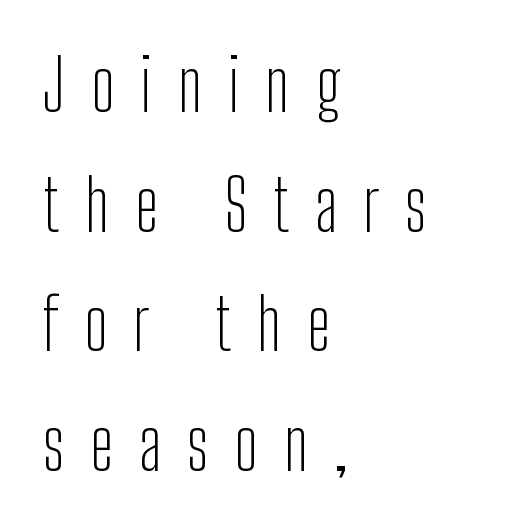
{"serif": "no", "italic": "no", "bold": "no", "weight": "light", "width": "condensed", "stroke_contrast": "low", "x_height": "medium", "monospaced": "no", "underline": "no", "align": "left", "line_spacing_ratio": 1.71, "letter_spacing": "wide", "letter_spacing_em": 0.37, "glyph_px": 70}
